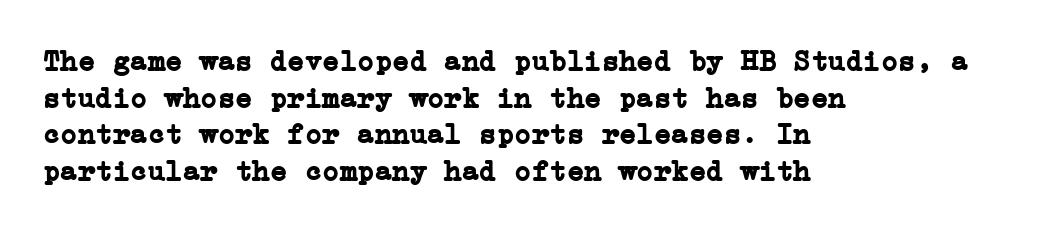
The image shows 29 px semibold serif type, upright; set left-aligned, normal line spacing (1.26x), normal letter spacing, not underlined; low stroke contrast and a medium x-height.
